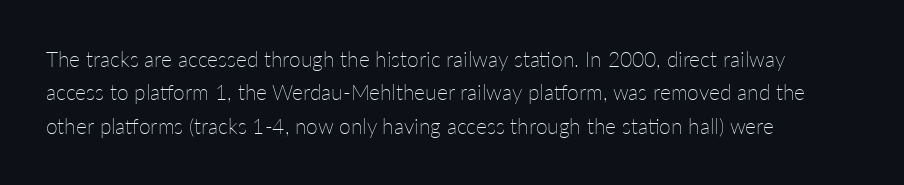
{"italic": "no", "bold": "no", "underline": "no", "align": "left", "line_spacing": "normal", "line_spacing_ratio": 1.59, "letter_spacing": "normal", "letter_spacing_em": 0.0, "glyph_px": 21}
